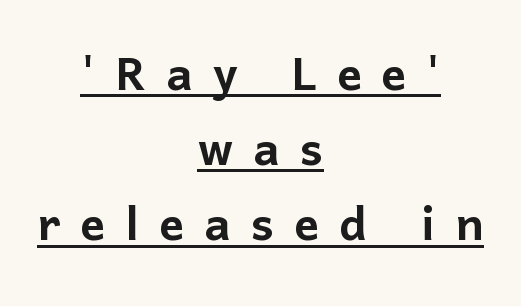
The image shows 61 px sans-serif type, upright; set centered, line spacing 1.23x, unusually wide letter spacing (+0.33 em), underlined; low stroke contrast and a medium x-height.
